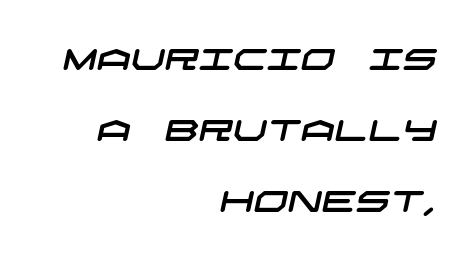
Look at the tracking — it's just the regular setting, nothing added. Words float on clear page, feet unadorned. Students, observe: this is what heavily led, spacious text looks like. Is the block centered? No — it sits flush against the right margin. This rendering employs a face without finishing strokes, i.e., a sans-serif.
